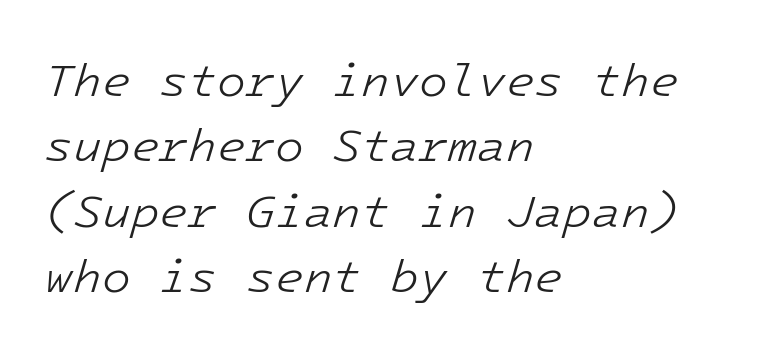
The image shows 47 px light type, italic (leaning right); set left-aligned, normal line spacing (1.39x), normal letter spacing, not underlined; low stroke contrast and a medium x-height.
